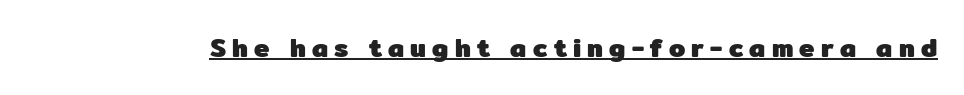
Q: Is the text bold? A: Yes.
Q: Is the text italic (slanted)? A: No, it is upright.
Q: Is the text underlined? A: Yes.
Q: Is the spacing between letters normal or unusually wide? A: Unusually wide.
